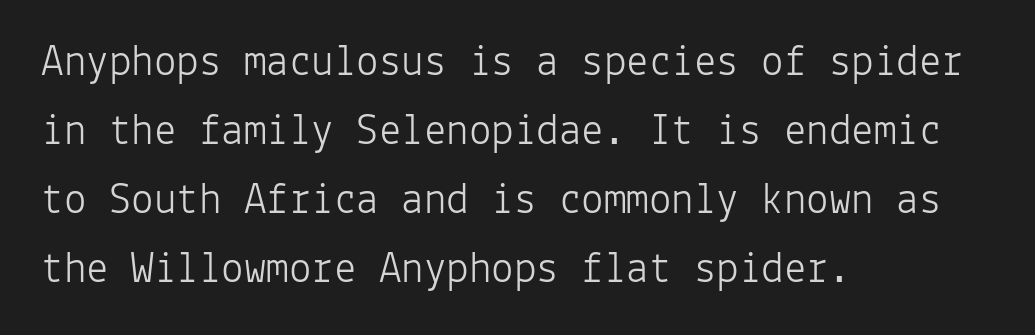
How are the letters spaced? Ordinarily, with no added tracking. Leading: standard. Stroke thickness stays within the range of a standard reading face or lighter. Visually the block forms a straight wall on the left and a jagged coastline on the right. Observe the absence of serifs on each vertical stroke in this sample.
